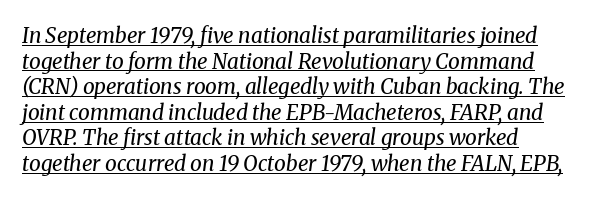
{"italic": "yes", "lean": "right", "slant_degrees": 8, "bold": "no", "underline": "yes", "align": "left", "line_spacing_ratio": 1.22, "letter_spacing": "normal", "letter_spacing_em": 0.0, "glyph_px": 21}
